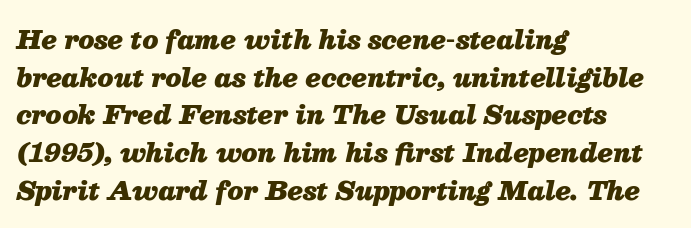
Q: Is the text bold? A: Yes.
Q: Is the text italic (slanted)? A: Yes, it leans right by about 13 degrees.
Q: Is the text underlined? A: No.
Q: How is the paragraph aligned? A: Left-aligned.
Q: Is the spacing between letters normal or unusually wide? A: Normal.
Q: Is the spacing between lines tight, normal or loose? A: Normal.
